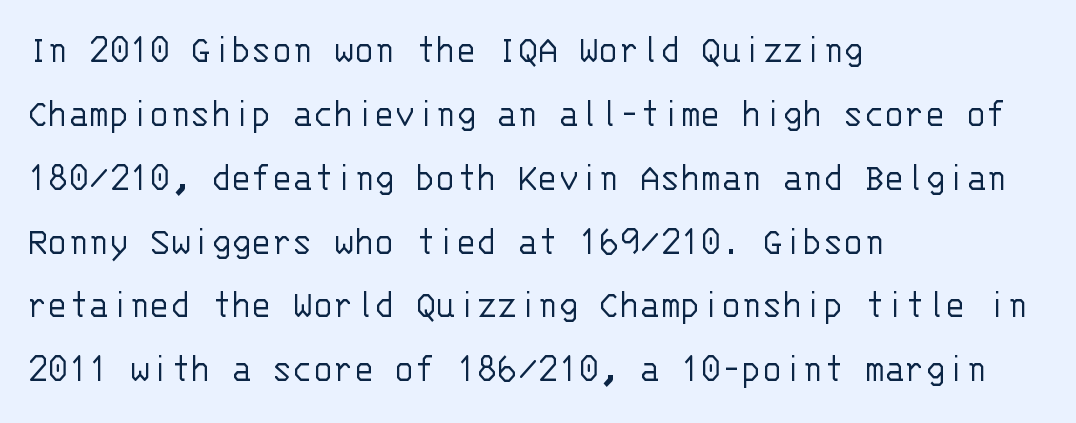
The image shows 42 px light sans-serif type, upright, monospaced; set left-aligned, normal line spacing (1.52x), normal letter spacing, not underlined; low stroke contrast and a large x-height.
